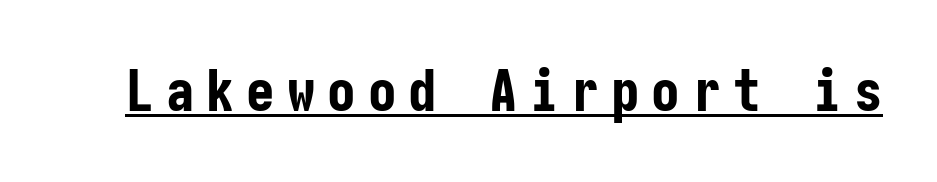
The tracking reads as deliberately expanded to a designer's eye. To sum up the face: it is a sans, with no serifs. The characters look thick and weighty, a clear bold. Notice how a bar underscores the lettering throughout.
